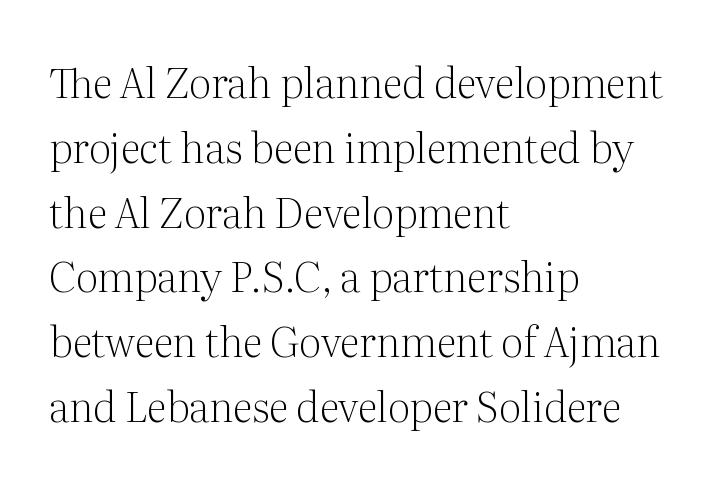
Q: Is the text bold? A: No.
Q: Is the text italic (slanted)? A: No, it is upright.
Q: Is the typeface a serif or a sans-serif typeface? A: Serif.
Q: Is the text underlined? A: No.
Q: How is the paragraph aligned? A: Left-aligned.
Q: Is the spacing between letters normal or unusually wide? A: Normal.
Q: Is the spacing between lines tight, normal or loose? A: Normal.
Q: Width (condensed, normal, or wide)? A: Normal.
Q: Stroke contrast? A: Medium.
Q: x-height? A: Medium.
Q: Monospaced? A: No.
